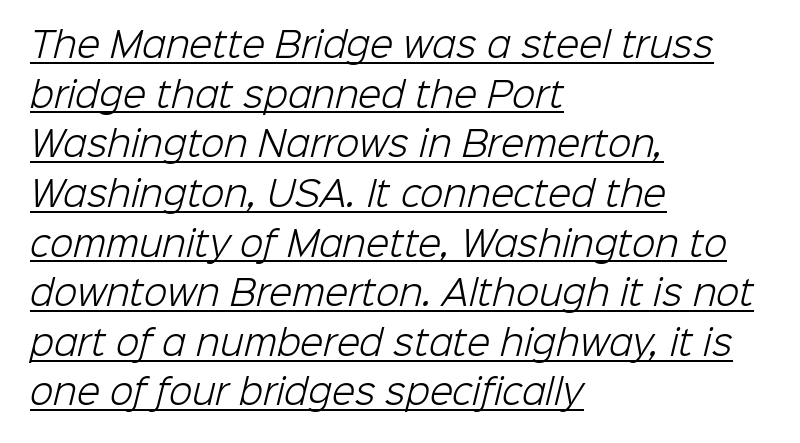
Q: Is the text bold? A: No.
Q: Is the typeface a serif or a sans-serif typeface? A: Sans-serif.
Q: Is the text underlined? A: Yes.
Q: How is the paragraph aligned? A: Left-aligned.
Q: Is the spacing between letters normal or unusually wide? A: Normal.
Q: Is the spacing between lines tight, normal or loose? A: Normal.
Q: Width (condensed, normal, or wide)? A: Normal.
Q: Stroke contrast? A: Low.
Q: x-height? A: Medium.
Q: Monospaced? A: No.
